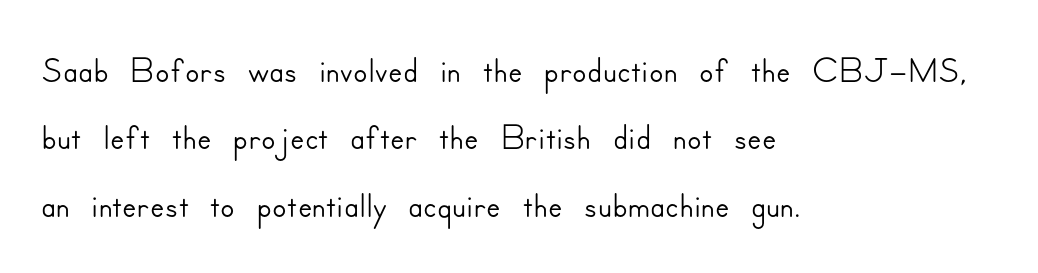
Q: Is the text italic (slanted)? A: No, it is upright.
Q: Is the typeface a serif or a sans-serif typeface? A: Sans-serif.
Q: Is the text underlined? A: No.
Q: How is the paragraph aligned? A: Left-aligned.
Q: Is the spacing between letters normal or unusually wide? A: Normal.
Q: Is the spacing between lines tight, normal or loose? A: Normal.
Q: Width (condensed, normal, or wide)? A: Normal.
Q: Stroke contrast? A: Low.
Q: x-height? A: Small.
Q: Monospaced? A: No.
